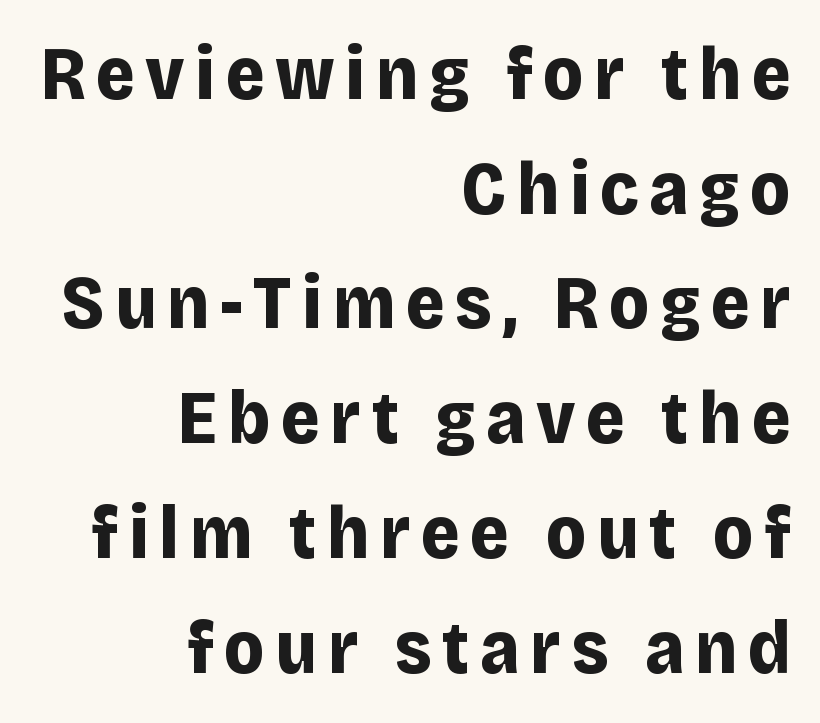
Q: Is the text bold? A: Yes.
Q: Is the text italic (slanted)? A: No, it is upright.
Q: Is the typeface a serif or a sans-serif typeface? A: Sans-serif.
Q: Is the text underlined? A: No.
Q: How is the paragraph aligned? A: Right-aligned.
Q: Is the spacing between lines tight, normal or loose? A: Normal.
Q: Width (condensed, normal, or wide)? A: Normal.
Q: Stroke contrast? A: Low.
Q: x-height? A: Large.
Q: Monospaced? A: No.
